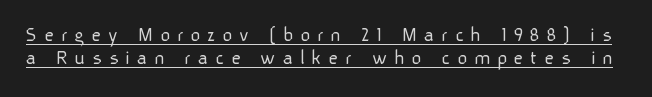
The image shows 21 px text type, upright; set tight line spacing (1.11x), unusually wide letter spacing (+0.33 em), underlined.
